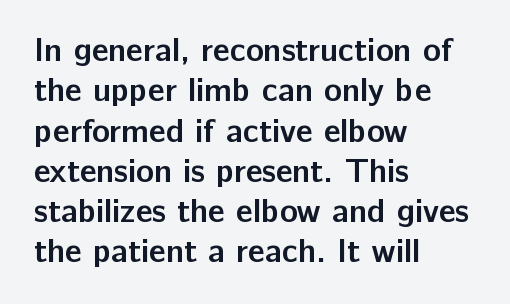
Q: Is the text bold? A: Yes.
Q: Is the text italic (slanted)? A: No, it is upright.
Q: Is the typeface a serif or a sans-serif typeface? A: Sans-serif.
Q: Is the text underlined? A: No.
Q: How is the paragraph aligned? A: Left-aligned.
Q: Is the spacing between letters normal or unusually wide? A: Normal.
Q: Width (condensed, normal, or wide)? A: Normal.
Q: Stroke contrast? A: Low.
Q: x-height? A: Medium.
Q: Monospaced? A: No.
